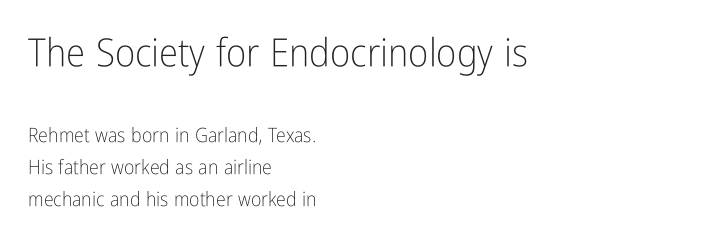
Teacher's note: observe the even left margin — that is flush-left alignment. Here the designer chose a conventional face with non-uniform glyph widths. Ordinary non-slanted type is in use. This rendering features lettering with no underline. This sample uses a sans-serif face.
